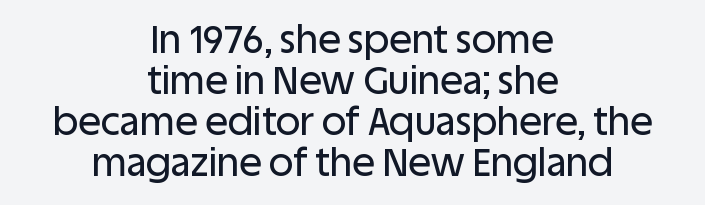
{"serif": "no", "italic": "no", "width": "normal", "stroke_contrast": "low", "x_height": "large", "monospaced": "no", "underline": "no", "align": "center", "line_spacing": "tight", "line_spacing_ratio": 1.08, "letter_spacing": "normal", "letter_spacing_em": 0.0, "glyph_px": 38}
